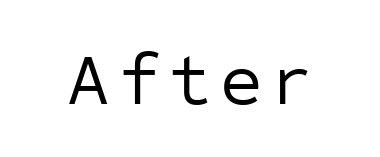
{"serif": "no", "italic": "no", "bold": "no", "weight": "regular", "width": "normal", "stroke_contrast": "low", "x_height": "medium", "monospaced": "yes", "underline": "no", "glyph_px": 73}
